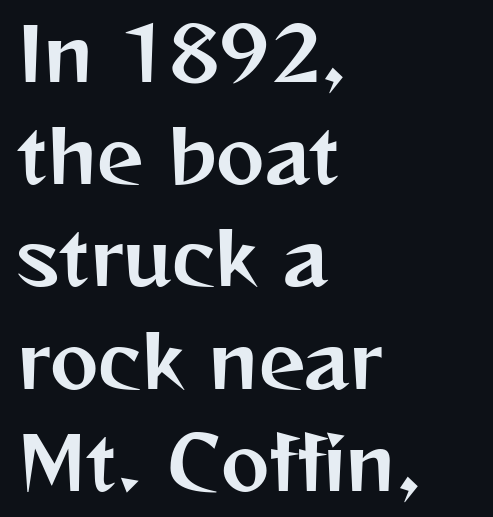
Q: Is the text italic (slanted)? A: No, it is upright.
Q: Is the typeface a serif or a sans-serif typeface? A: Sans-serif.
Q: Is the text underlined? A: No.
Q: How is the paragraph aligned? A: Left-aligned.
Q: Is the spacing between letters normal or unusually wide? A: Normal.
Q: Is the spacing between lines tight, normal or loose? A: Normal.
Q: Width (condensed, normal, or wide)? A: Normal.
Q: Stroke contrast? A: Medium.
Q: x-height? A: Medium.
Q: Monospaced? A: No.
